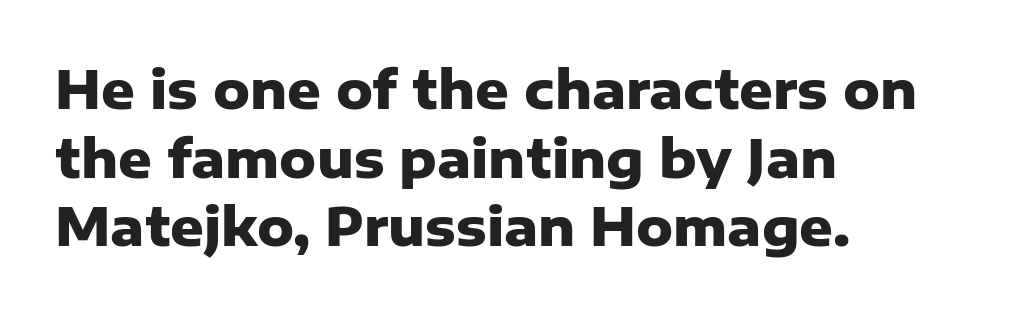
{"serif": "no", "italic": "no", "bold": "yes", "weight": "heavy", "width": "normal", "stroke_contrast": "low", "x_height": "medium", "monospaced": "no", "underline": "no", "align": "left", "line_spacing": "normal", "line_spacing_ratio": 1.32, "letter_spacing": "normal", "letter_spacing_em": 0.0, "glyph_px": 52}
